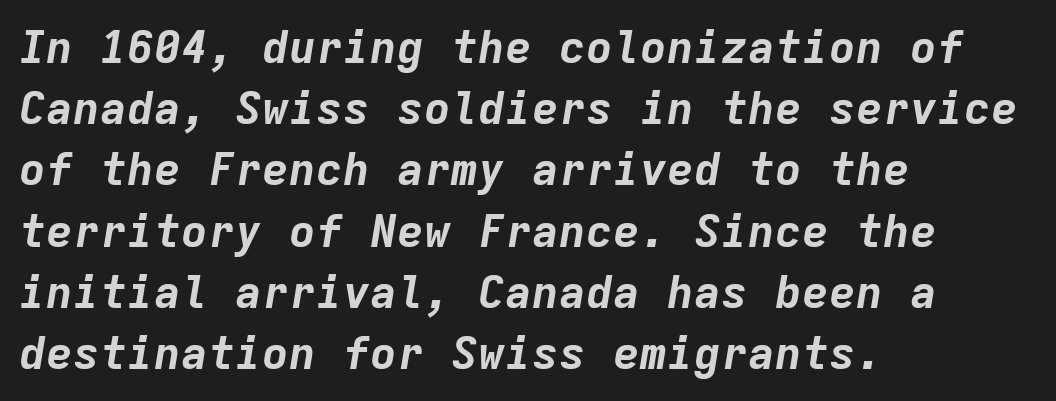
The image shows 45 px bold type, italic (leaning right), monospaced; set left-aligned, normal line spacing (1.36x), normal letter spacing, not underlined; low stroke contrast and a medium x-height.
